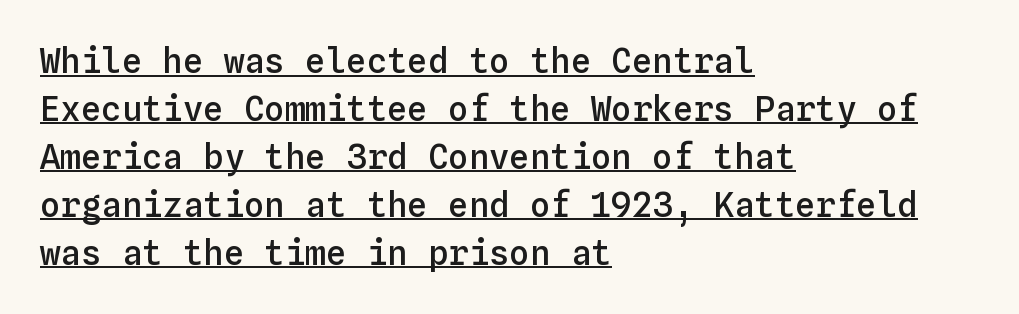
{"italic": "no", "bold": "semi", "weight": "semibold", "width": "normal", "stroke_contrast": "low", "x_height": "medium", "monospaced": "yes", "underline": "yes", "align": "left", "line_spacing": "normal", "line_spacing_ratio": 1.41, "letter_spacing": "normal", "letter_spacing_em": 0.0, "glyph_px": 34}
